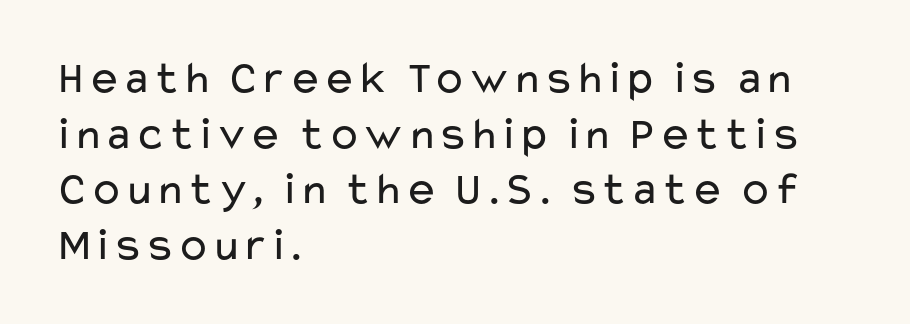
{"serif": "no", "italic": "no", "bold": "no", "weight": "regular", "width": "wide", "stroke_contrast": "low", "x_height": "medium", "monospaced": "no", "underline": "no", "align": "left", "line_spacing_ratio": 1.21, "letter_spacing": "normal", "letter_spacing_em": 0.0, "glyph_px": 46}
